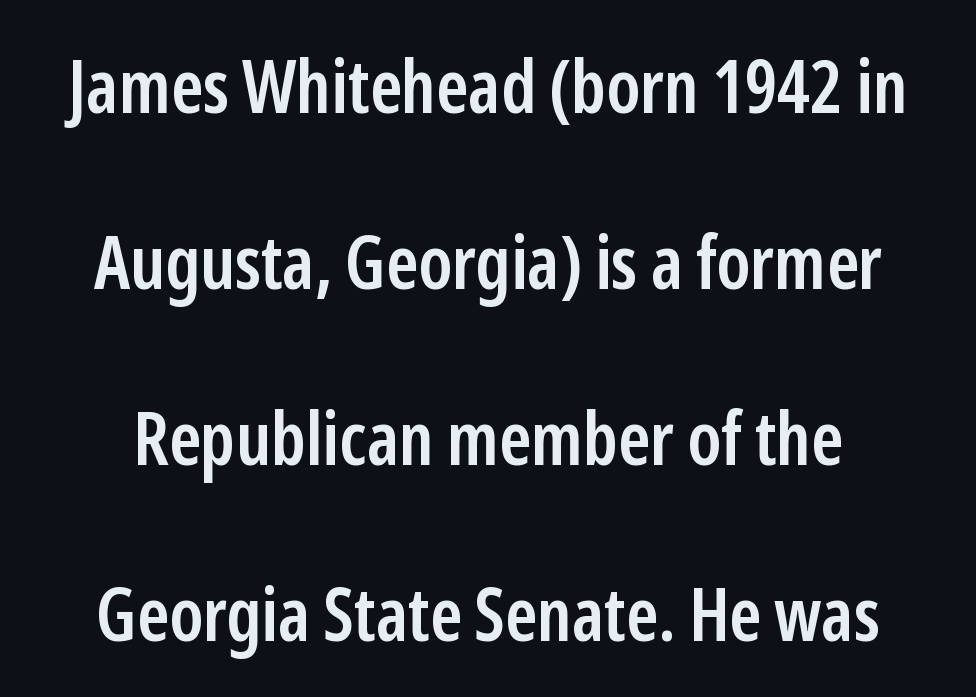
The letters stand upright; this is a roman face. Every letter is mildly thick-stroked: semibold rather than bold. The line texture is even and compact thanks to regular tracking. Typographically, this falls in the sans-serif category.
